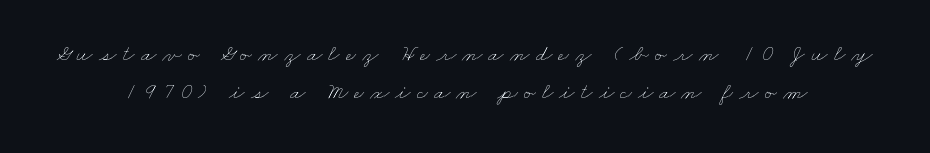
Letters rest on an invisible, unmarked baseline. Characters follow at a spacing far wider than the type designer built in. Students, observe: this is what conventionally led text looks like. Compared with a typical body face, this is equally light or lighter still.
